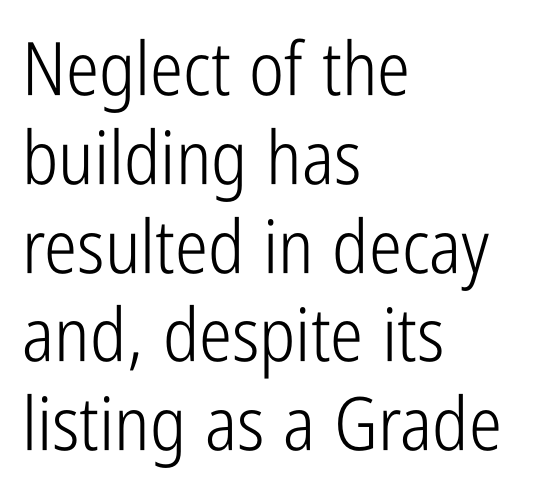
{"serif": "no", "italic": "no", "bold": "no", "weight": "light", "width": "condensed", "stroke_contrast": "low", "x_height": "medium", "monospaced": "no", "underline": "no", "align": "left", "line_spacing_ratio": 1.2, "letter_spacing": "normal", "letter_spacing_em": 0.0, "glyph_px": 74}
